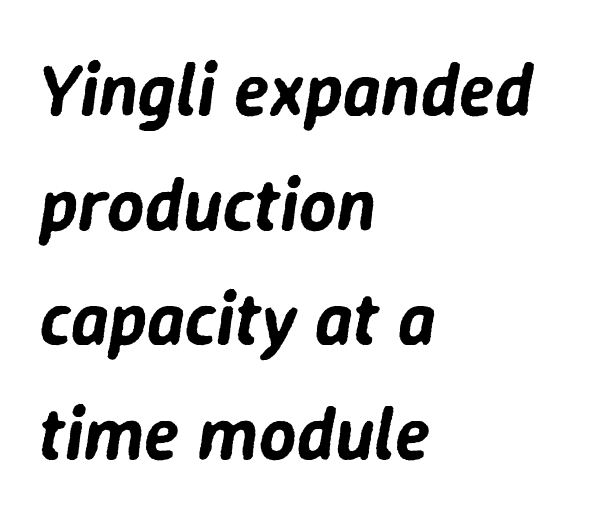
The image shows 73 px text type, italic (leaning right); set left-aligned, normal line spacing (1.57x), normal letter spacing, not underlined; low stroke contrast and a medium x-height.
